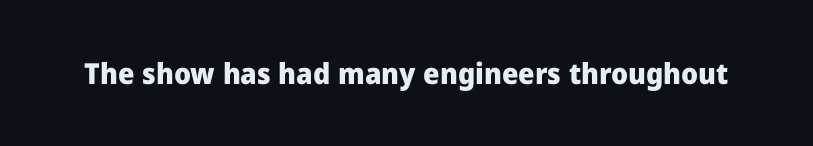
The letters stand upright; this is a roman face. The foot of each line stays bare and open. Tracking here is standard; glyphs follow each other at the usual distance. You can tell from the bare stems that sans-serif type was used. The characters look thick and weighty, a clear bold. Proportional: the letters do not fall into vertical columns.
